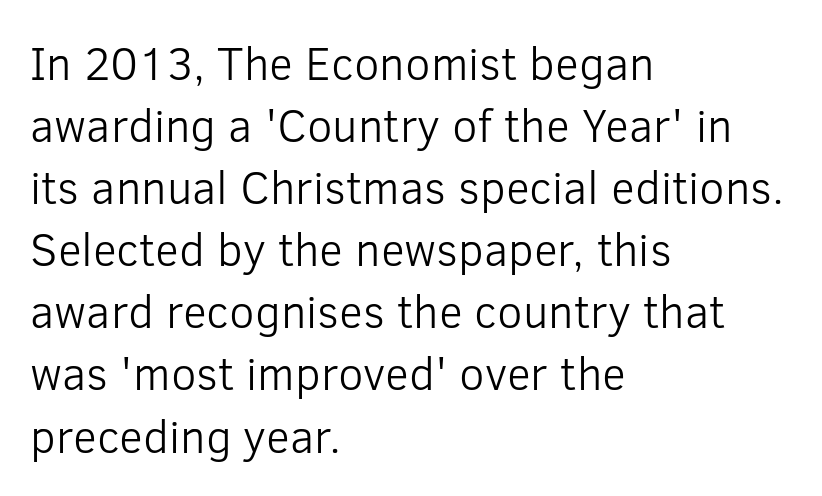
The image shows 46 px light sans-serif type, upright; set left-aligned, normal line spacing (1.35x), normal letter spacing, not underlined; low stroke contrast and a medium x-height.
